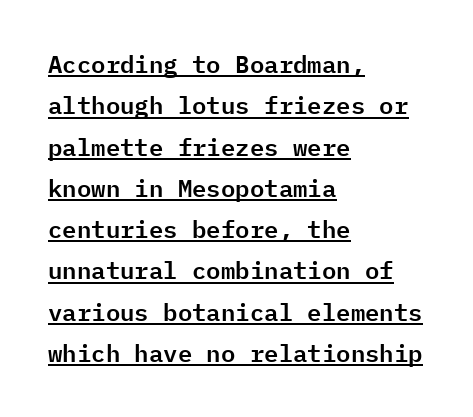
Q: Is the text italic (slanted)? A: No, it is upright.
Q: Is the text underlined? A: Yes.
Q: How is the paragraph aligned? A: Left-aligned.
Q: Is the spacing between letters normal or unusually wide? A: Normal.
